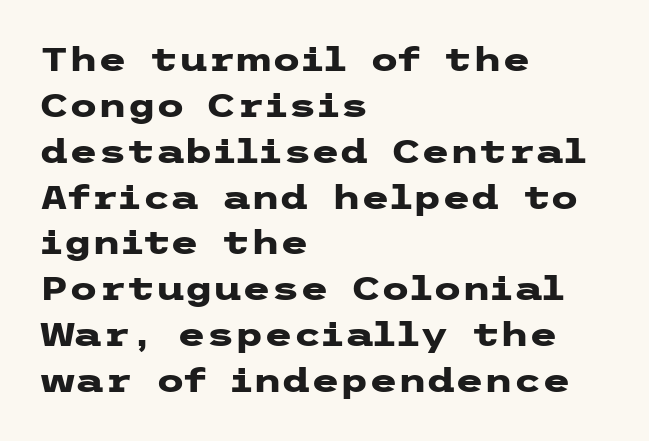
Q: Is the text bold? A: Yes.
Q: Is the text italic (slanted)? A: No, it is upright.
Q: Is the typeface a serif or a sans-serif typeface? A: Sans-serif.
Q: Is the text underlined? A: No.
Q: How is the paragraph aligned? A: Left-aligned.
Q: Is the spacing between letters normal or unusually wide? A: Normal.
Q: Is the spacing between lines tight, normal or loose? A: Normal.
Q: Width (condensed, normal, or wide)? A: Wide.
Q: Stroke contrast? A: Low.
Q: x-height? A: Medium.
